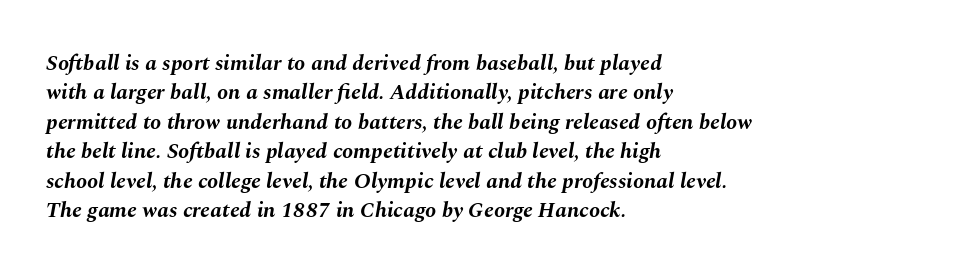
{"italic": "yes", "lean": "right", "slant_degrees": 10, "bold": "yes", "underline": "no", "align": "left", "line_spacing": "normal", "line_spacing_ratio": 1.34, "letter_spacing": "normal", "letter_spacing_em": 0.0, "glyph_px": 22}
